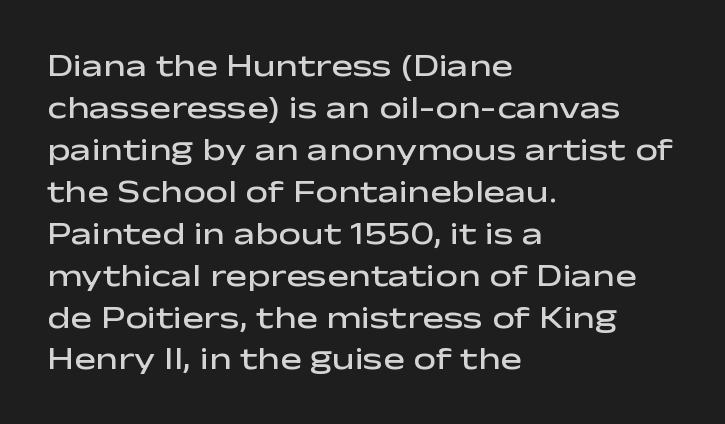
Horizontal bands of white between lines are of average thickness. Vertical strokes here are truly vertical. In terms of weight, the rendering is demibold, just under bold. The specimen omits any rule beneath the text block's lines.
